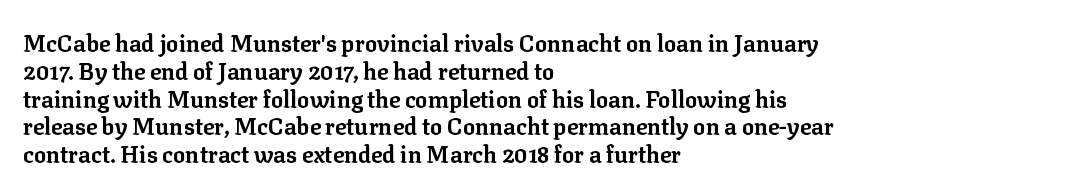
Q: Is the text bold? A: Yes.
Q: Is the text italic (slanted)? A: No, it is upright.
Q: Is the text underlined? A: No.
Q: How is the paragraph aligned? A: Left-aligned.
Q: Is the spacing between letters normal or unusually wide? A: Normal.
